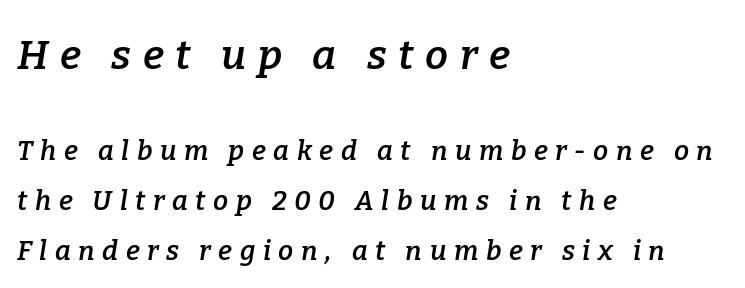
{"serif": "yes", "italic": "yes", "lean": "right", "slant_degrees": 9, "bold": "semi", "weight": "semibold", "width": "normal", "stroke_contrast": "low", "x_height": "medium", "monospaced": "no", "underline": "no", "align": "left", "line_spacing_ratio": 1.85, "letter_spacing": "wide", "letter_spacing_em": 0.28, "larger_block": "first", "size_ratio": 1.52, "glyph_px": 41}
